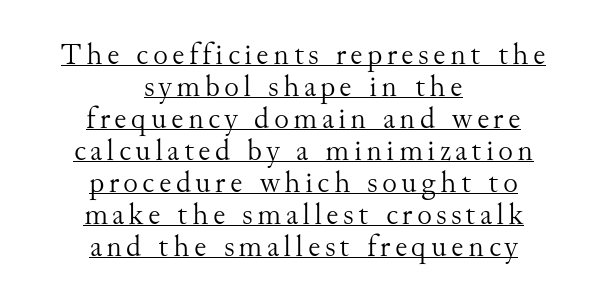
The image shows 31 px light serif type, upright; set centered, tight line spacing (1.03x), underlined; medium stroke contrast and a small x-height.
